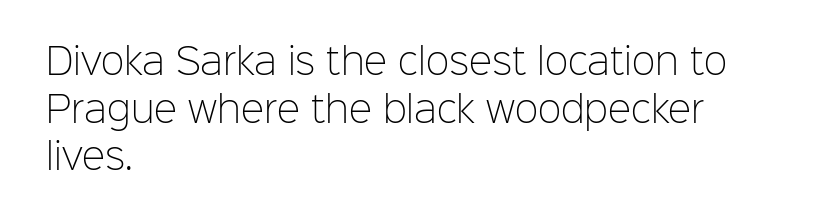
The lines in this sample share a left origin and differ only in where they stop. The area under the type is left untouched. Nope, not italic — everything's standing straight. The cut favours lightness, reaching ordinary text weight at its darkest.
